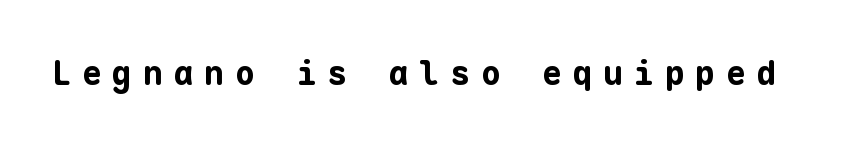
{"serif": "no", "italic": "no", "bold": "yes", "weight": "bold", "width": "normal", "stroke_contrast": "low", "x_height": "medium", "monospaced": "yes", "underline": "no", "letter_spacing": "wide", "letter_spacing_em": 0.33, "glyph_px": 33}
